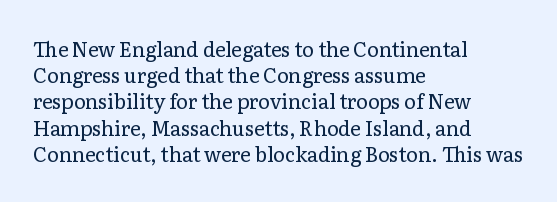
{"italic": "no", "bold": "no", "underline": "no", "align": "left", "line_spacing": "normal", "line_spacing_ratio": 1.31, "letter_spacing": "normal", "letter_spacing_em": 0.0, "glyph_px": 20}
